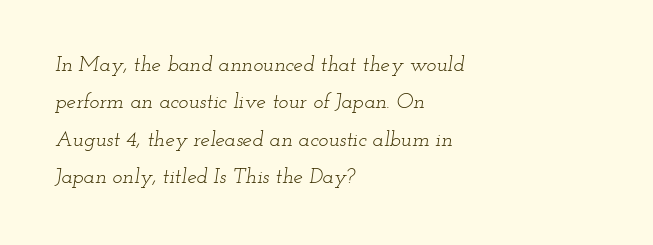
{"italic": "yes", "lean": "right", "slant_degrees": 12, "bold": "no", "underline": "no", "align": "left", "line_spacing_ratio": 1.78, "letter_spacing": "normal", "letter_spacing_em": 0.0, "glyph_px": 21}
